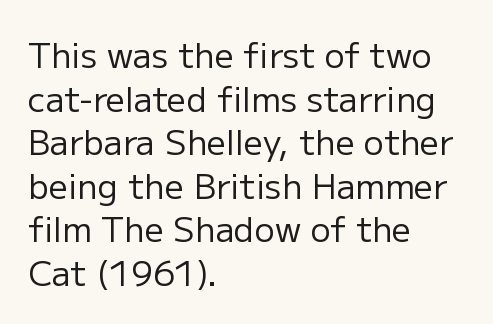
Spacing between characters is what you'd get straight out of the box. A typesetter would mark this as roman, not italic. Nothing heavy about these letters — not bold at all. Just letters on the line, the space beneath them empty. No feet cap the strokes, marking this as sans-serif type.
